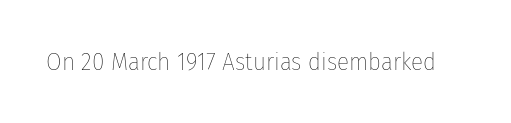
Q: Is the text bold? A: No.
Q: Is the text italic (slanted)? A: No, it is upright.
Q: Is the text underlined? A: No.
Q: Is the spacing between letters normal or unusually wide? A: Normal.
